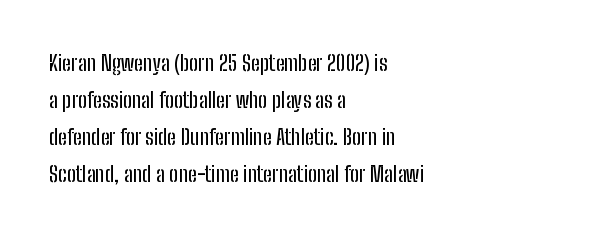
Letter spacing: default. The string is rendered with underlining switched off. Which margin do the lines hug? The left one — the right edge is uneven. Horizontal bands of white between lines are of average thickness. Nope, not italic — everything's standing straight.
